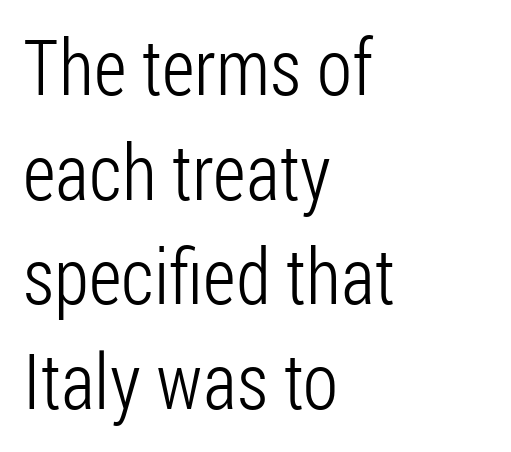
Q: Is the text bold? A: No.
Q: Is the text italic (slanted)? A: No, it is upright.
Q: Is the typeface a serif or a sans-serif typeface? A: Sans-serif.
Q: Is the text underlined? A: No.
Q: How is the paragraph aligned? A: Left-aligned.
Q: Is the spacing between letters normal or unusually wide? A: Normal.
Q: Is the spacing between lines tight, normal or loose? A: Normal.
Q: Width (condensed, normal, or wide)? A: Condensed.
Q: Stroke contrast? A: Low.
Q: x-height? A: Medium.
Q: Monospaced? A: No.
